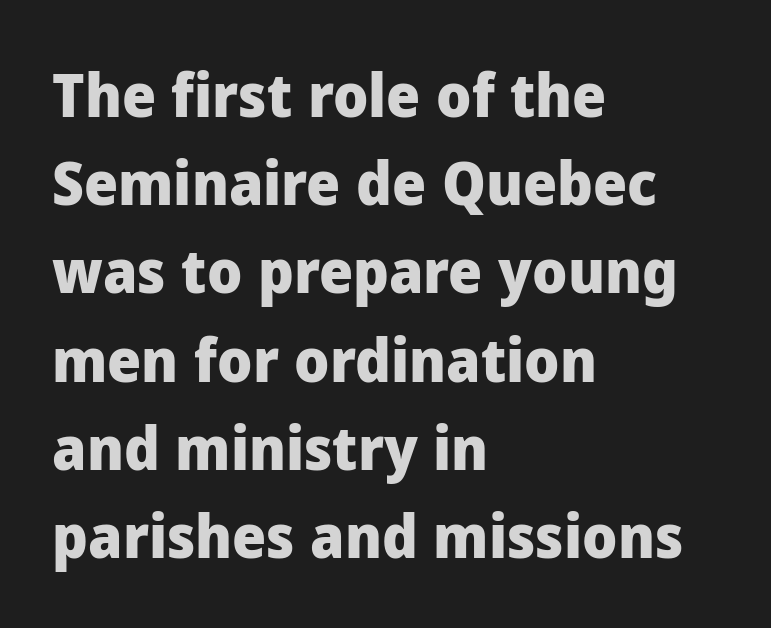
Q: Is the text bold? A: Yes.
Q: Is the text italic (slanted)? A: No, it is upright.
Q: Is the typeface a serif or a sans-serif typeface? A: Sans-serif.
Q: Is the text underlined? A: No.
Q: How is the paragraph aligned? A: Left-aligned.
Q: Is the spacing between letters normal or unusually wide? A: Normal.
Q: Is the spacing between lines tight, normal or loose? A: Normal.
Q: Width (condensed, normal, or wide)? A: Normal.
Q: Stroke contrast? A: Low.
Q: x-height? A: Medium.
Q: Monospaced? A: No.
